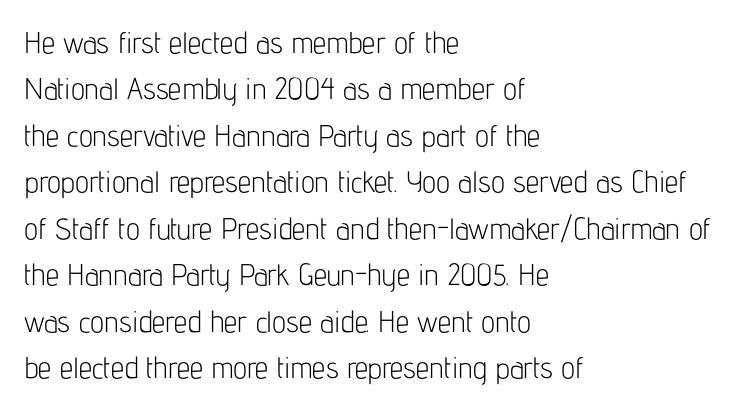
Q: Is the text bold? A: No.
Q: Is the text italic (slanted)? A: No, it is upright.
Q: Is the typeface a serif or a sans-serif typeface? A: Sans-serif.
Q: Is the text underlined? A: No.
Q: How is the paragraph aligned? A: Left-aligned.
Q: Is the spacing between letters normal or unusually wide? A: Normal.
Q: Is the spacing between lines tight, normal or loose? A: Normal.
Q: Width (condensed, normal, or wide)? A: Condensed.
Q: Stroke contrast? A: Low.
Q: x-height? A: Medium.
Q: Monospaced? A: No.
